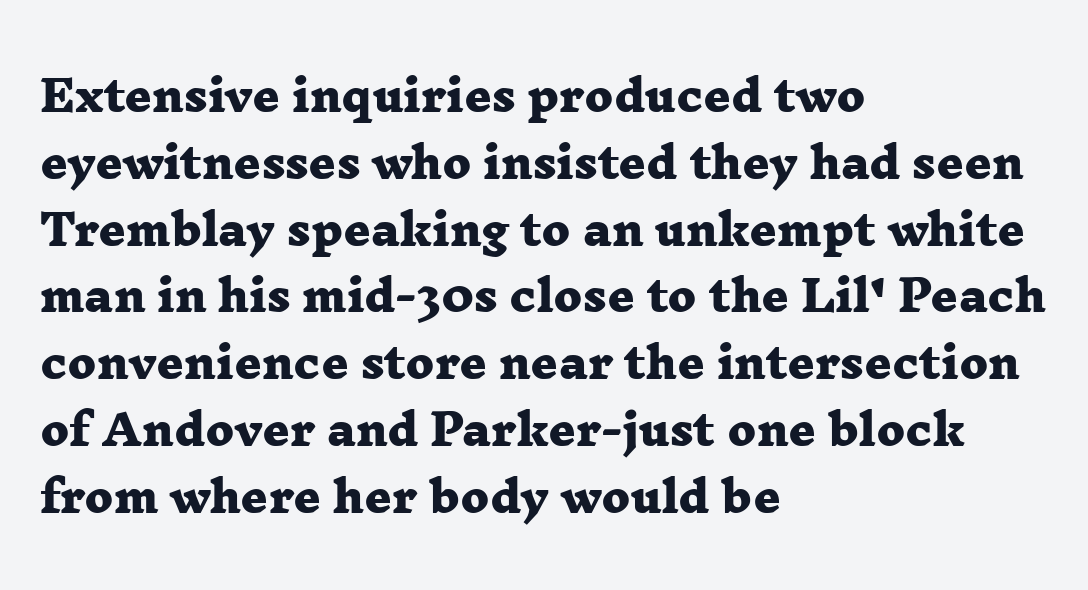
{"serif": "yes", "bold": "yes", "weight": "heavy", "width": "wide", "stroke_contrast": "low", "x_height": "medium", "monospaced": "no", "underline": "no", "align": "left", "line_spacing": "normal", "line_spacing_ratio": 1.59, "letter_spacing": "normal", "letter_spacing_em": 0.0, "glyph_px": 42}
